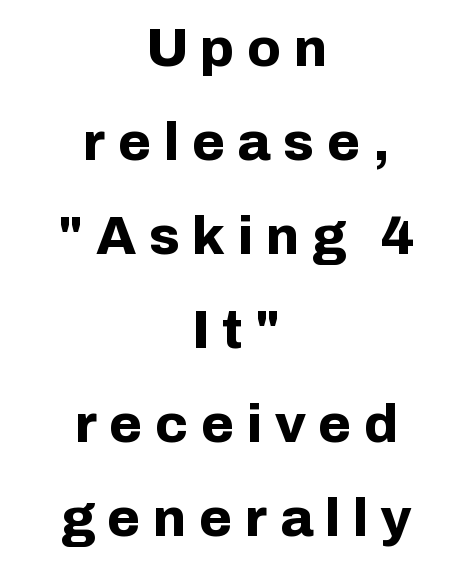
The image shows 54 px bold sans-serif type, upright; set centered, line spacing 1.74x, unusually wide letter spacing (+0.23 em), not underlined; low stroke contrast and a medium x-height.
